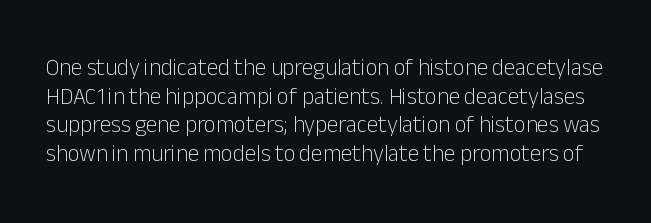
{"italic": "no", "bold": "no", "underline": "no", "line_spacing": "normal", "line_spacing_ratio": 1.25, "letter_spacing": "normal", "letter_spacing_em": 0.0, "glyph_px": 23}
